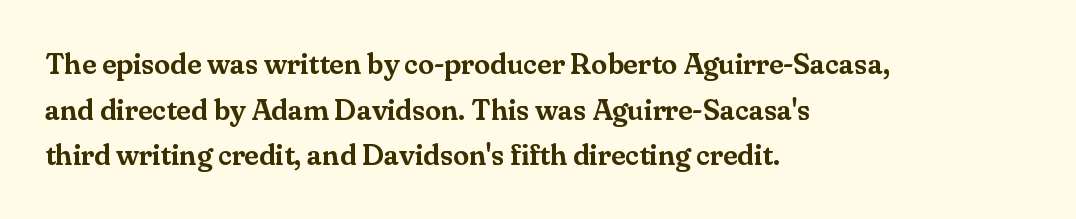
Q: Is the text italic (slanted)? A: No, it is upright.
Q: Is the typeface a serif or a sans-serif typeface? A: Serif.
Q: Is the text underlined? A: No.
Q: How is the paragraph aligned? A: Left-aligned.
Q: Is the spacing between letters normal or unusually wide? A: Normal.
Q: Is the spacing between lines tight, normal or loose? A: Normal.
Q: Width (condensed, normal, or wide)? A: Normal.
Q: Stroke contrast? A: Medium.
Q: x-height? A: Small.
Q: Monospaced? A: No.
